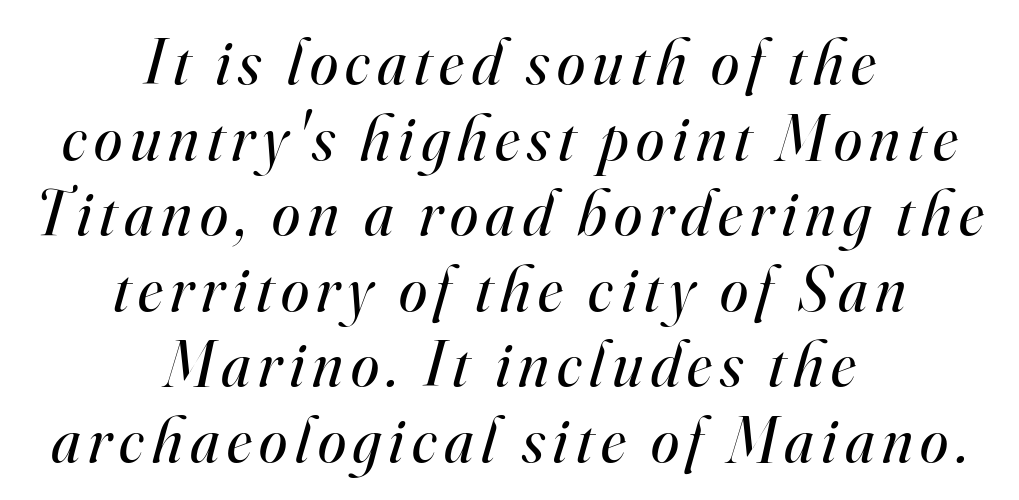
{"serif": "yes", "italic": "yes", "lean": "right", "slant_degrees": 16, "bold": "no", "weight": "regular", "width": "normal", "stroke_contrast": "high", "x_height": "small", "monospaced": "no", "underline": "no", "align": "center", "line_spacing_ratio": 1.18, "glyph_px": 64}
